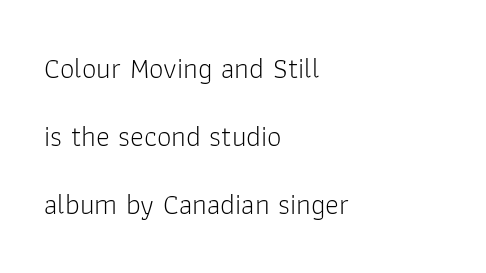
The image shows 29 px light sans-serif type, upright; set left-aligned, loose line spacing (2.35x), normal letter spacing, not underlined; low stroke contrast and a medium x-height.
